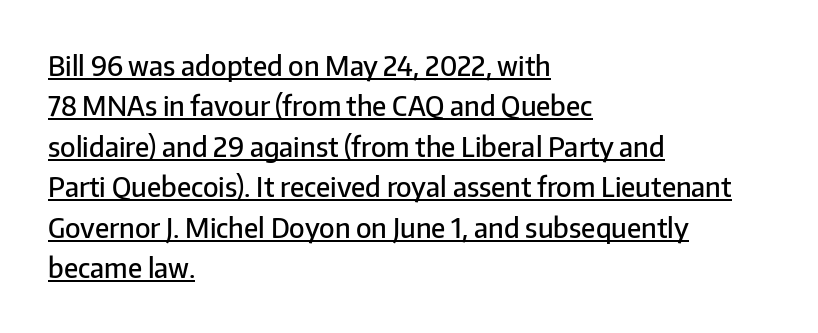
Q: Is the text bold? A: Semi-bold.
Q: Is the text italic (slanted)? A: No, it is upright.
Q: Is the text underlined? A: Yes.
Q: How is the paragraph aligned? A: Left-aligned.
Q: Is the spacing between letters normal or unusually wide? A: Normal.
Q: Is the spacing between lines tight, normal or loose? A: Normal.
